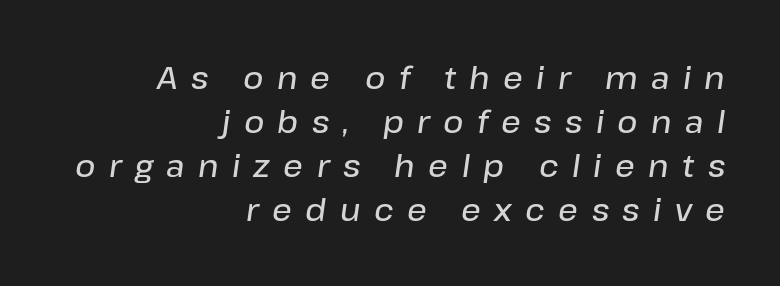
{"italic": "yes", "lean": "right", "slant_degrees": 8, "bold": "semi", "weight": "semibold", "width": "normal", "stroke_contrast": "low", "x_height": "medium", "monospaced": "no", "underline": "no", "align": "right", "line_spacing": "normal", "line_spacing_ratio": 1.42, "letter_spacing": "wide", "letter_spacing_em": 0.43, "glyph_px": 31}
